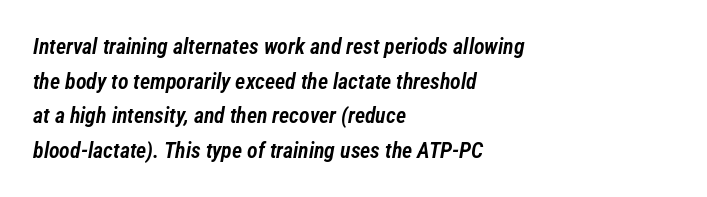
The paragraph has a hard left edge and a soft right edge. Weight: semibold (demi). Slanted lettering throughout. The face used here is rendered with its standard letterfit. The zone under the glyphs is completely vacant.
